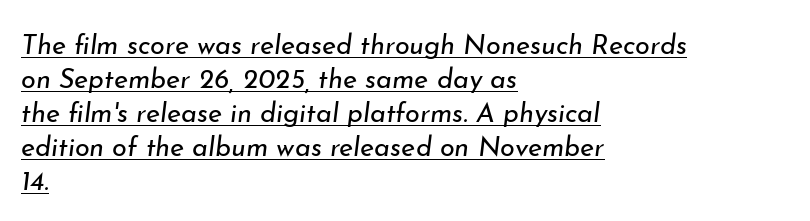
Q: Is the text bold? A: No.
Q: Is the text italic (slanted)? A: Yes, it leans right by about 7 degrees.
Q: Is the text underlined? A: Yes.
Q: How is the paragraph aligned? A: Left-aligned.
Q: Is the spacing between letters normal or unusually wide? A: Normal.
Q: Is the spacing between lines tight, normal or loose? A: Normal.
